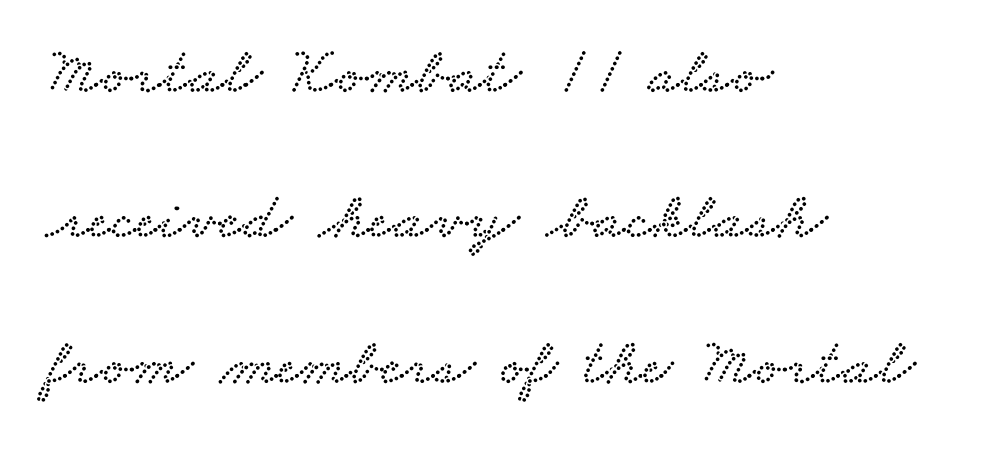
Q: Is the typeface a serif or a sans-serif typeface? A: Serif.
Q: Is the text underlined? A: No.
Q: How is the paragraph aligned? A: Left-aligned.
Q: Is the spacing between letters normal or unusually wide? A: Normal.
Q: Is the spacing between lines tight, normal or loose? A: Loose.
Q: Width (condensed, normal, or wide)? A: Wide.
Q: Stroke contrast? A: Low.
Q: x-height? A: Small.
Q: Monospaced? A: No.
